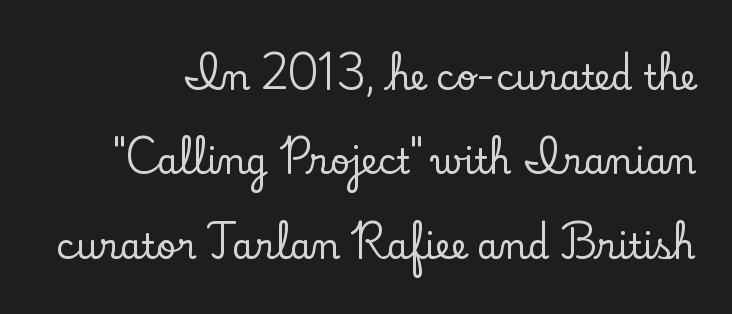
The image shows 35 px serif type, upright; set loose line spacing (2.41x), normal letter spacing, not underlined; low stroke contrast and a small x-height.
